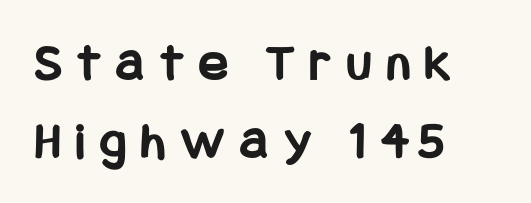
{"serif": "no", "italic": "no", "bold": "yes", "weight": "bold", "width": "condensed", "stroke_contrast": "low", "x_height": "large", "underline": "no", "align": "left", "line_spacing": "normal", "line_spacing_ratio": 1.44, "letter_spacing": "wide", "letter_spacing_em": 0.29, "glyph_px": 54}
